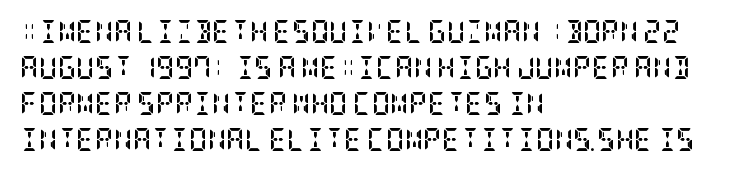
{"italic": "no", "bold": "yes", "underline": "no", "align": "left", "line_spacing": "normal", "line_spacing_ratio": 1.57, "letter_spacing": "normal", "letter_spacing_em": 0.0, "glyph_px": 23}
